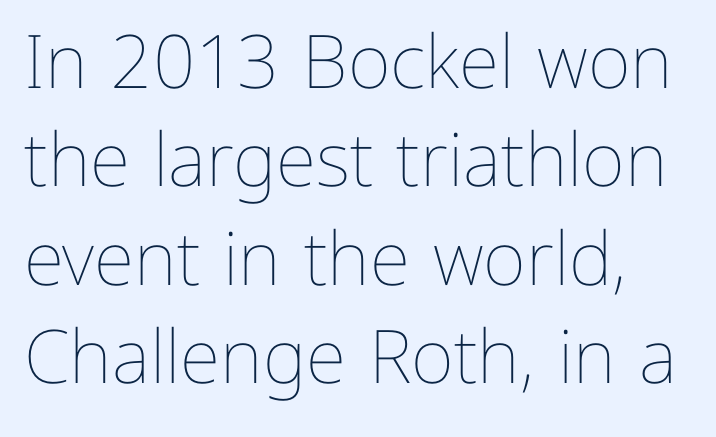
The glyphs are unaccompanied by any horizontal stroke below them. Proportional: the letters do not fall into vertical columns. There is no visible air inserted between adjacent glyphs. No italicization has been applied; the sample stays upright. Line spacing here is normal.
